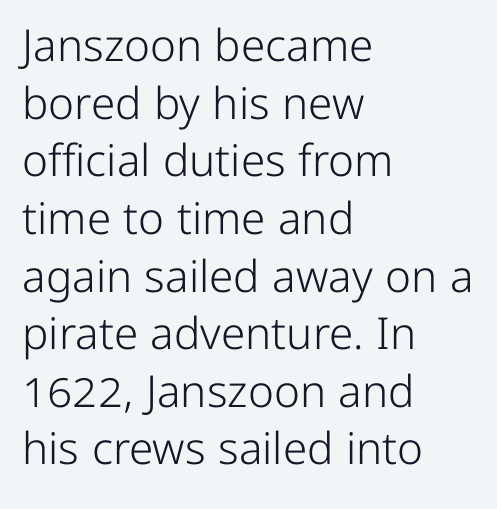
Q: Is the text bold? A: No.
Q: Is the text italic (slanted)? A: No, it is upright.
Q: Is the typeface a serif or a sans-serif typeface? A: Sans-serif.
Q: Is the text underlined? A: No.
Q: How is the paragraph aligned? A: Left-aligned.
Q: Is the spacing between letters normal or unusually wide? A: Normal.
Q: Is the spacing between lines tight, normal or loose? A: Normal.
Q: Width (condensed, normal, or wide)? A: Normal.
Q: Stroke contrast? A: Low.
Q: x-height? A: Medium.
Q: Monospaced? A: No.
